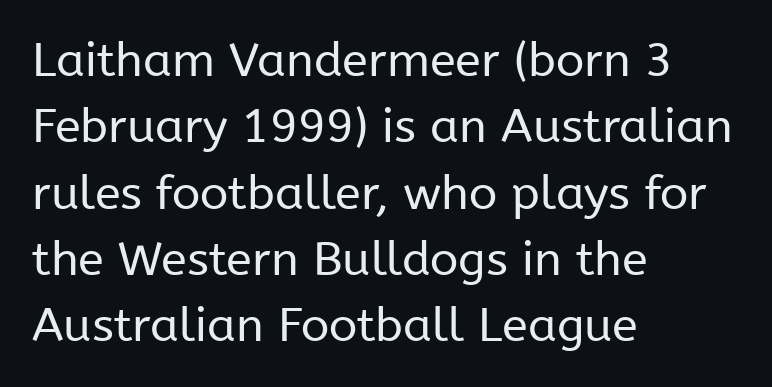
Q: Is the text bold? A: No.
Q: Is the text italic (slanted)? A: No, it is upright.
Q: Is the typeface a serif or a sans-serif typeface? A: Sans-serif.
Q: Is the text underlined? A: No.
Q: How is the paragraph aligned? A: Left-aligned.
Q: Is the spacing between letters normal or unusually wide? A: Normal.
Q: Is the spacing between lines tight, normal or loose? A: Normal.
Q: Width (condensed, normal, or wide)? A: Normal.
Q: Stroke contrast? A: Low.
Q: x-height? A: Medium.
Q: Monospaced? A: No.
